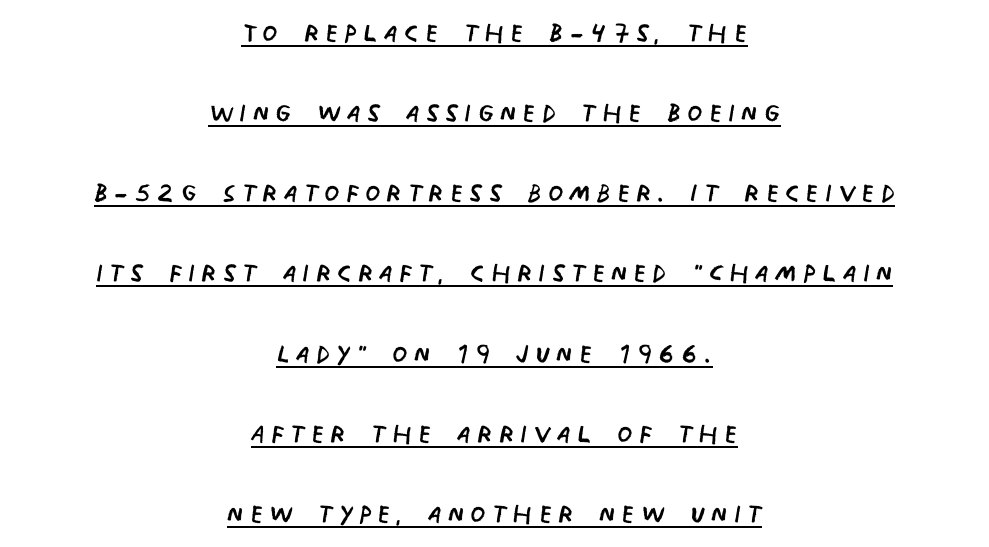
{"serif": "no", "bold": "no", "weight": "regular", "width": "condensed", "stroke_contrast": "low", "x_height": "large", "monospaced": "no", "underline": "yes", "align": "center", "line_spacing": "loose", "line_spacing_ratio": 2.29, "glyph_px": 35}
